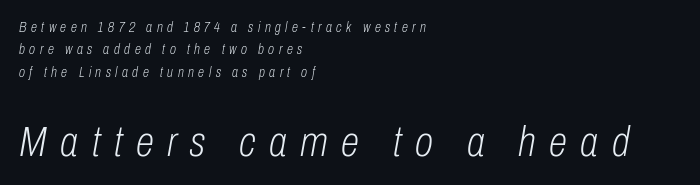
The image shows 42 px light, condensed type, italic (leaning right); set left-aligned, normal line spacing (1.59x), unusually wide letter spacing (+0.32 em), not underlined; the second (bottom) block is 3.0x larger; low stroke contrast and a medium x-height.
